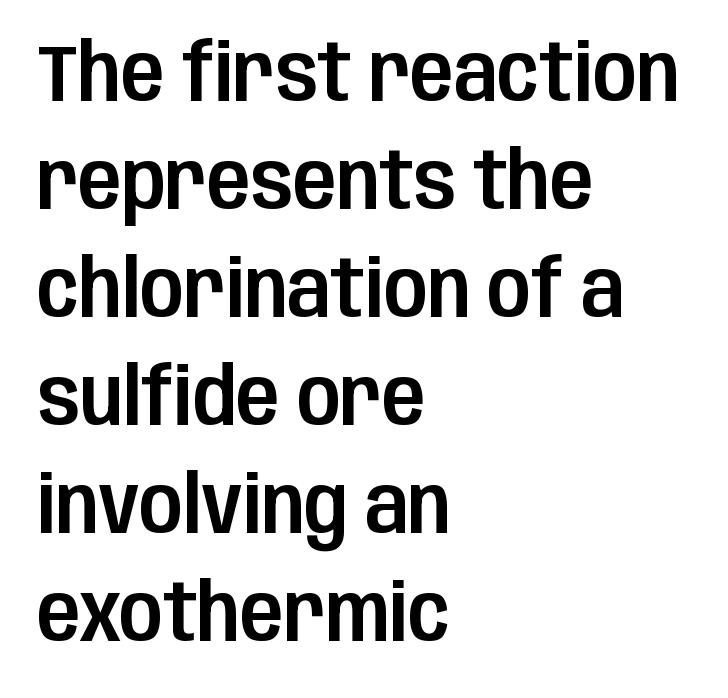
The image shows 80 px condensed sans-serif type, upright; set left-aligned, normal line spacing (1.35x), normal letter spacing, not underlined; low stroke contrast and a large x-height.
